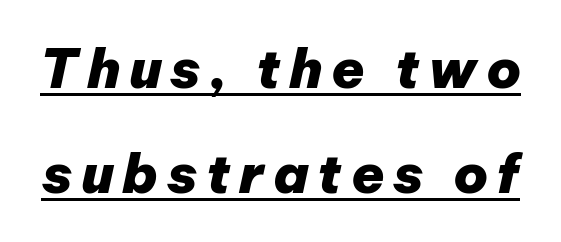
{"italic": "yes", "lean": "right", "slant_degrees": 12, "bold": "yes", "weight": "heavy", "width": "normal", "stroke_contrast": "low", "x_height": "medium", "monospaced": "no", "underline": "yes", "line_spacing": "loose", "line_spacing_ratio": 1.94, "glyph_px": 54}
